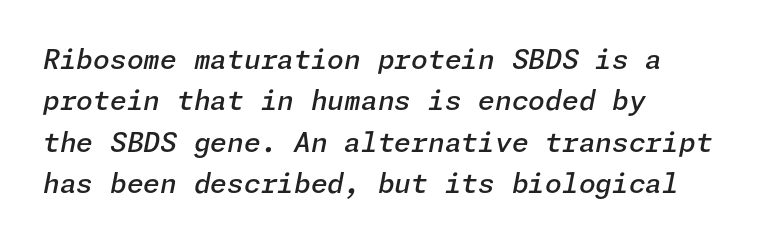
{"italic": "yes", "lean": "right", "slant_degrees": 11, "bold": "semi", "underline": "no", "align": "left", "line_spacing": "normal", "line_spacing_ratio": 1.53, "letter_spacing": "normal", "letter_spacing_em": 0.0, "glyph_px": 27}
